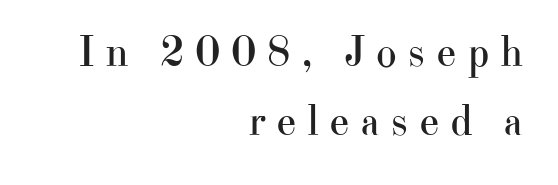
Q: Is the text bold? A: No.
Q: Is the text italic (slanted)? A: No, it is upright.
Q: Is the typeface a serif or a sans-serif typeface? A: Serif.
Q: Is the text underlined? A: No.
Q: How is the paragraph aligned? A: Right-aligned.
Q: Is the spacing between letters normal or unusually wide? A: Unusually wide.
Q: Is the spacing between lines tight, normal or loose? A: Normal.
Q: Width (condensed, normal, or wide)? A: Normal.
Q: Stroke contrast? A: High.
Q: x-height? A: Small.
Q: Monospaced? A: No.
